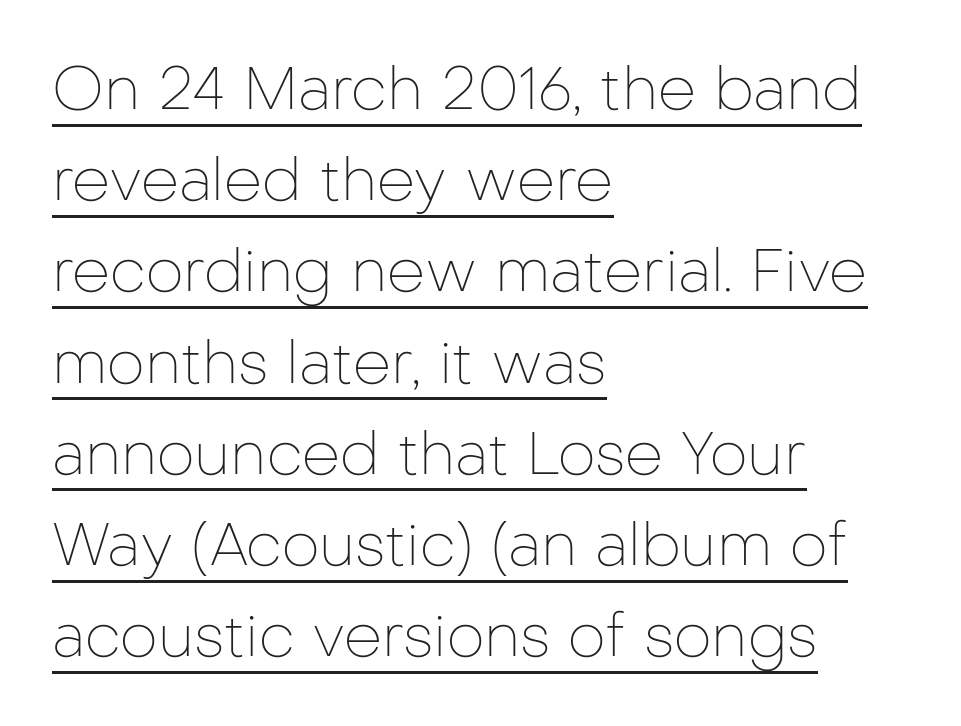
You could call the tracking neutral — neither tight nor loose. The paragraph has a hard left edge and a soft right edge. Notice how descenders clear the ascenders below comfortably — that's standard leading. The typography opts for an upright posture over an oblique one.
